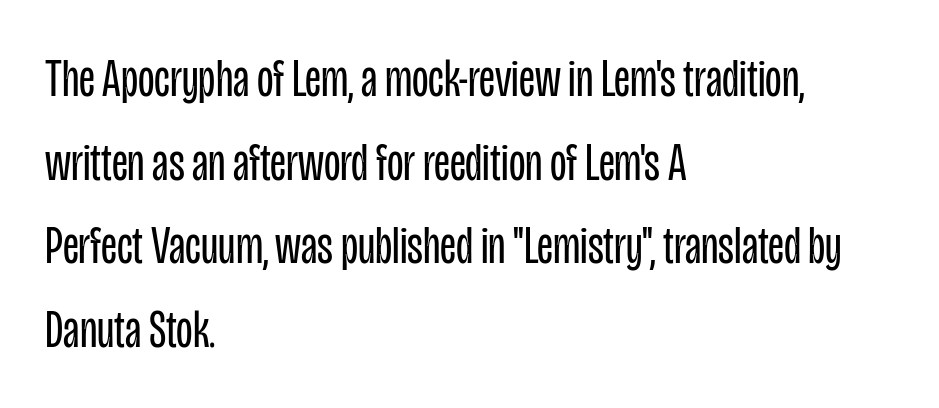
{"serif": "no", "italic": "no", "bold": "no", "weight": "regular", "width": "condensed", "stroke_contrast": "low", "x_height": "large", "monospaced": "no", "underline": "no", "align": "left", "line_spacing": "normal", "line_spacing_ratio": 1.55, "letter_spacing": "normal", "letter_spacing_em": 0.0, "glyph_px": 54}
